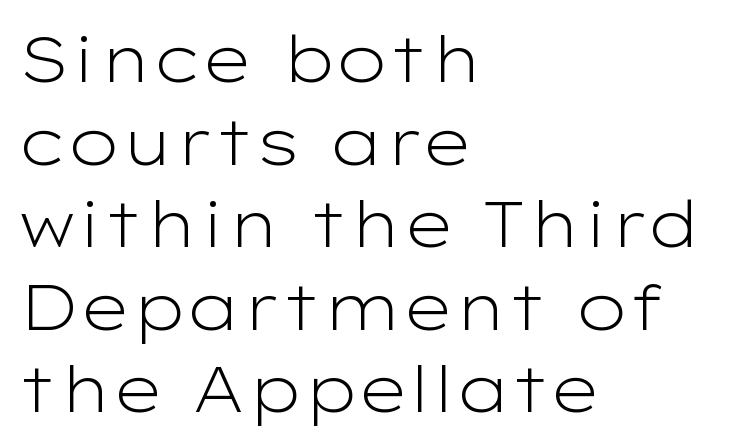
The type family on display is of the sans-serif kind. Is the block centered? No — it sits flush against the left margin. Is this a fixed-width face? No — the glyphs have proportional, varying widths. The typography opts for an upright posture over an oblique one.
